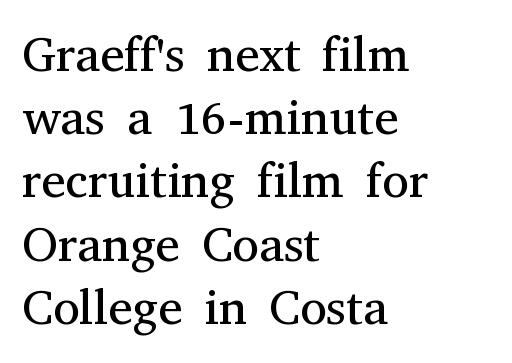
{"serif": "yes", "italic": "no", "bold": "no", "weight": "regular", "width": "normal", "stroke_contrast": "medium", "x_height": "medium", "monospaced": "no", "underline": "no", "align": "left", "line_spacing": "normal", "line_spacing_ratio": 1.29, "letter_spacing": "normal", "letter_spacing_em": 0.0, "glyph_px": 49}
